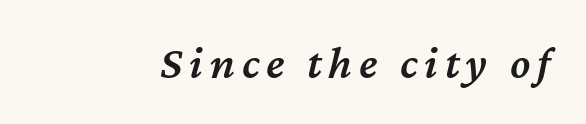
Q: Is the text bold? A: Semi-bold.
Q: Is the text italic (slanted)? A: Yes, it leans right by about 12 degrees.
Q: Is the text underlined? A: No.
Q: Width (condensed, normal, or wide)? A: Normal.
Q: Stroke contrast? A: Medium.
Q: x-height? A: Medium.
Q: Monospaced? A: No.
